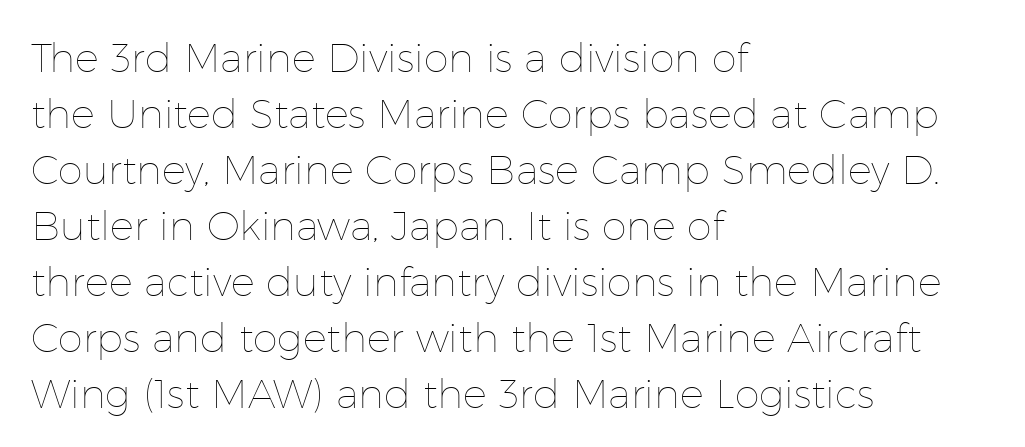
The image shows 40 px thin type, upright; set left-aligned, normal line spacing (1.4x), normal letter spacing, not underlined; low stroke contrast and a medium x-height.
